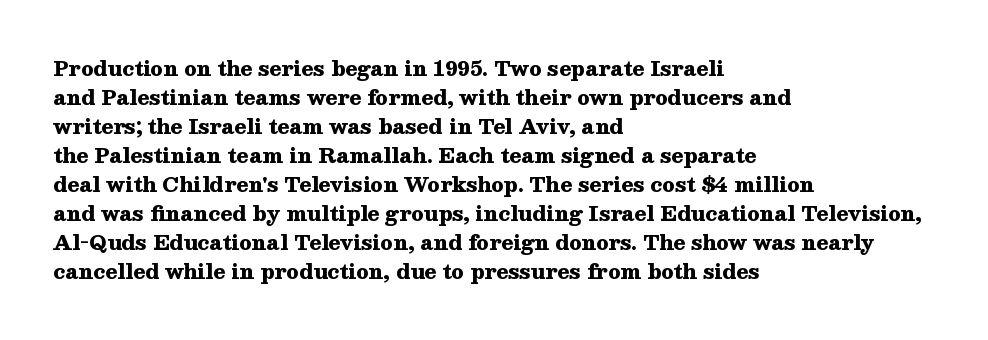
Q: Is the text bold? A: Yes.
Q: Is the text italic (slanted)? A: No, it is upright.
Q: Is the text underlined? A: No.
Q: How is the paragraph aligned? A: Left-aligned.
Q: Is the spacing between letters normal or unusually wide? A: Normal.
Q: Is the spacing between lines tight, normal or loose? A: Normal.
